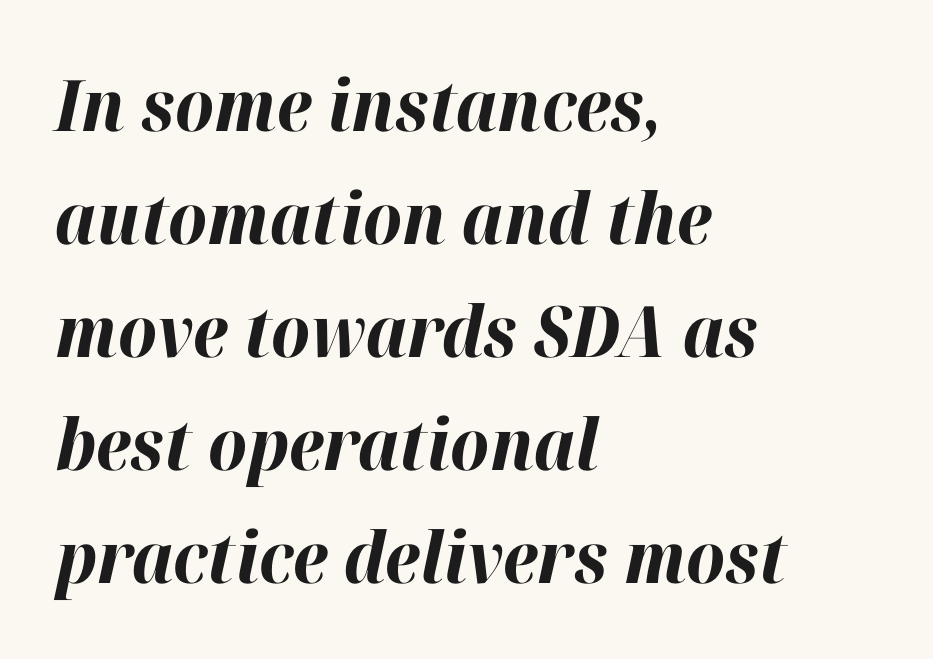
The face used here has a pronounced slope to its letters. A full-strength bold gives these letters their thick strokes. The passage shown stacks its lines at a standard gap. Compared with a centered layout, this one pins lines to the left instead. Varying glyph widths throughout — classic text-font behaviour.
